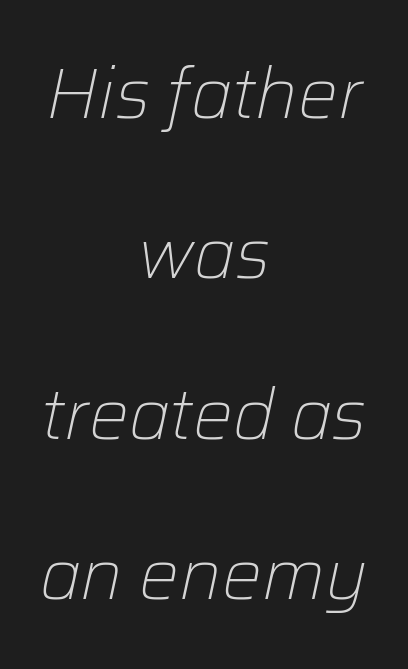
{"italic": "yes", "lean": "right", "slant_degrees": 12, "bold": "no", "weight": "light", "width": "normal", "stroke_contrast": "low", "x_height": "medium", "monospaced": "no", "underline": "no", "align": "center", "line_spacing": "loose", "line_spacing_ratio": 2.26, "letter_spacing": "normal", "letter_spacing_em": 0.0, "glyph_px": 71}
